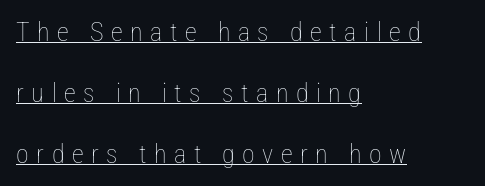
The image shows 26 px text type, upright; set left-aligned, loose line spacing (2.34x), unusually wide letter spacing (+0.29 em), underlined.
